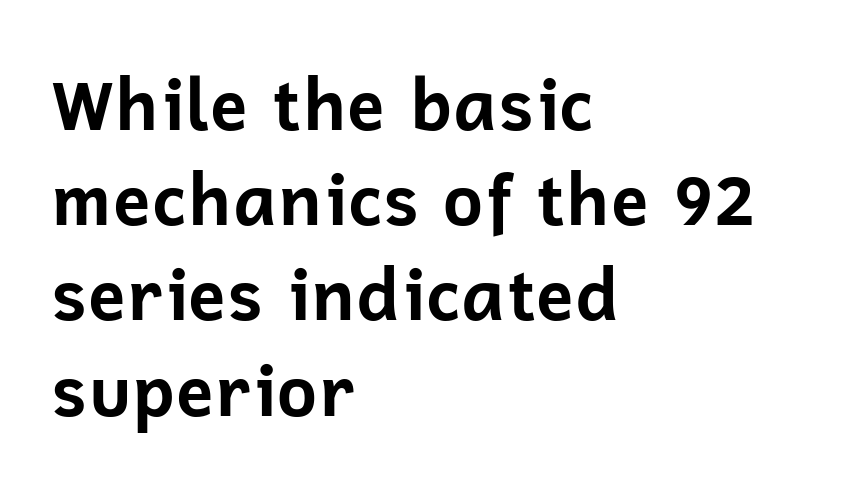
{"serif": "no", "italic": "no", "bold": "yes", "weight": "bold", "width": "normal", "stroke_contrast": "low", "x_height": "medium", "monospaced": "no", "underline": "no", "align": "left", "line_spacing": "normal", "line_spacing_ratio": 1.36, "letter_spacing": "normal", "letter_spacing_em": 0.0, "glyph_px": 70}
